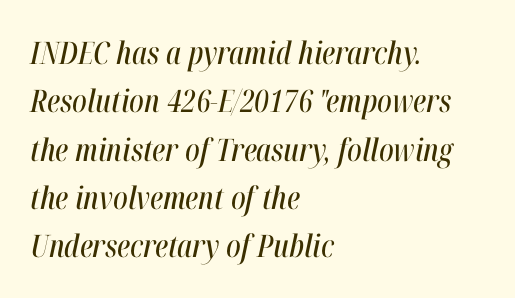
Q: Is the text italic (slanted)? A: Yes, it leans right by about 12 degrees.
Q: Is the text underlined? A: No.
Q: How is the paragraph aligned? A: Left-aligned.
Q: Is the spacing between letters normal or unusually wide? A: Normal.
Q: Is the spacing between lines tight, normal or loose? A: Normal.
Q: Width (condensed, normal, or wide)? A: Condensed.
Q: Stroke contrast? A: High.
Q: x-height? A: Medium.
Q: Monospaced? A: No.
